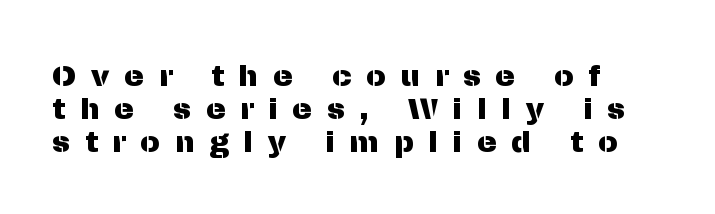
Character widths vary here, with narrow letters taking less room than wide ones. The lettering stays uniformly vertical, giving the passage a roman look. The foot of each line stays bare and open. Honestly, the letter spacing is so wide it's the main thing you notice. Rows of type sit shoulder to shoulder in the vertical direction. Compared with a centered layout, this one pins lines to the left instead.
